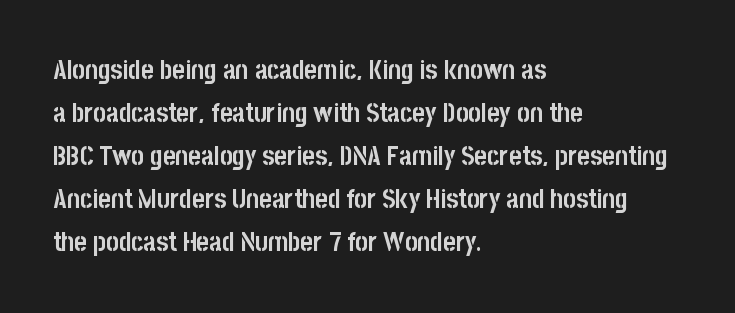
The image shows 27 px bold type, upright; set left-aligned, normal line spacing (1.59x), normal letter spacing, not underlined.
